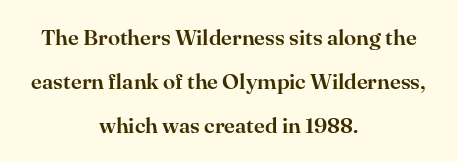
Q: Is the text italic (slanted)? A: No, it is upright.
Q: Is the text underlined? A: No.
Q: How is the paragraph aligned? A: Centered.
Q: Is the spacing between letters normal or unusually wide? A: Normal.
Q: Is the spacing between lines tight, normal or loose? A: Loose.
